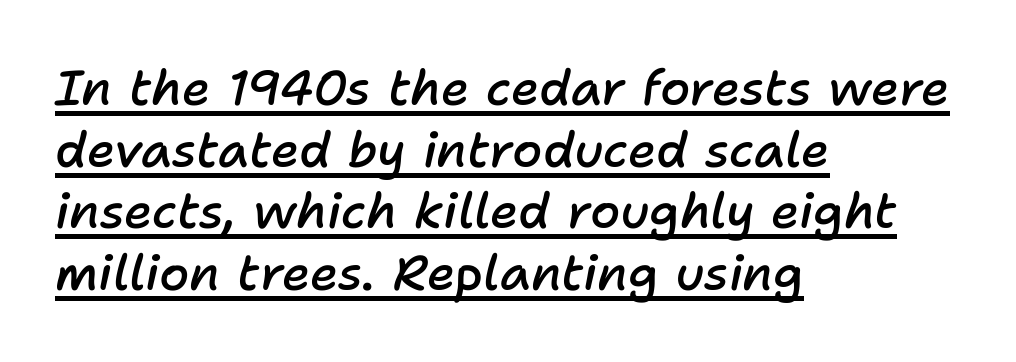
This is underlined copy, the kind a proofreader might mark for attention. Characters are canted at an angle relative to the baseline's perpendicular. What's the leading like? Ordinary, nothing unusual. Weight check: semibold — heavier than regular, not quite bold. How are the letters spaced? Ordinarily, with no added tracking. You could not count columns in this text — the font is proportionally spaced.
